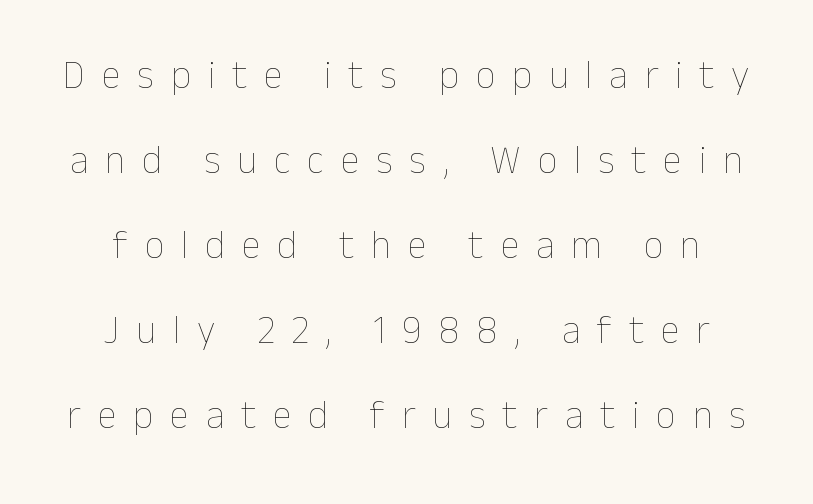
Q: Is the text bold? A: No.
Q: Is the text italic (slanted)? A: No, it is upright.
Q: Is the text underlined? A: No.
Q: How is the paragraph aligned? A: Centered.
Q: Is the spacing between letters normal or unusually wide? A: Unusually wide.
Q: Is the spacing between lines tight, normal or loose? A: Loose.
Q: Width (condensed, normal, or wide)? A: Normal.
Q: Stroke contrast? A: Low.
Q: x-height? A: Medium.
Q: Monospaced? A: No.
